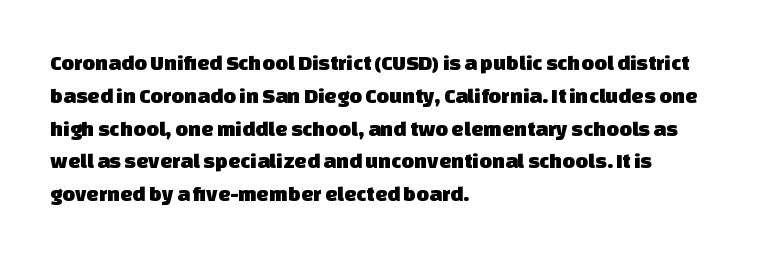
The image shows 22 px text type; set left-aligned, normal line spacing (1.49x), normal letter spacing, not underlined.
